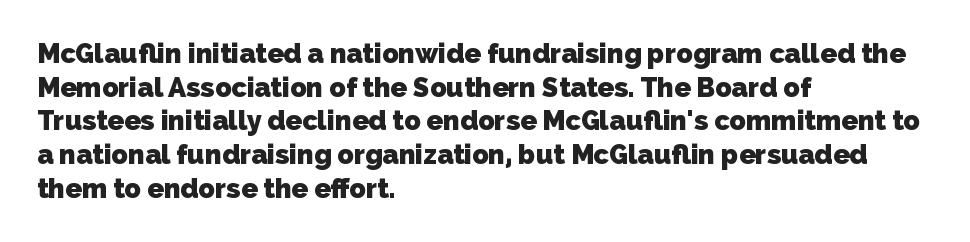
Q: Is the text bold? A: Yes.
Q: Is the text underlined? A: No.
Q: How is the paragraph aligned? A: Left-aligned.
Q: Is the spacing between letters normal or unusually wide? A: Normal.
Q: Is the spacing between lines tight, normal or loose? A: Normal.
